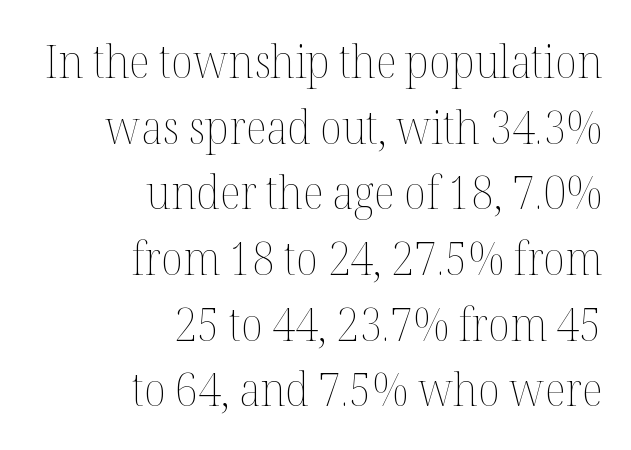
Q: Is the text bold? A: No.
Q: Is the text italic (slanted)? A: No, it is upright.
Q: Is the text underlined? A: No.
Q: How is the paragraph aligned? A: Right-aligned.
Q: Is the spacing between letters normal or unusually wide? A: Normal.
Q: Is the spacing between lines tight, normal or loose? A: Normal.
Q: Width (condensed, normal, or wide)? A: Normal.
Q: Stroke contrast? A: Medium.
Q: x-height? A: Medium.
Q: Monospaced? A: No.
